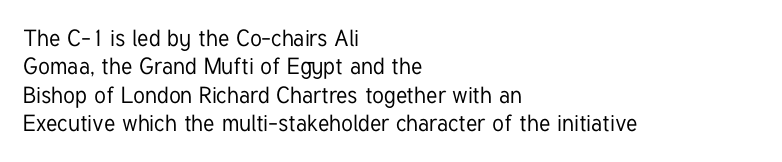
{"italic": "no", "underline": "no", "align": "left", "line_spacing_ratio": 1.23, "letter_spacing": "normal", "letter_spacing_em": 0.0, "glyph_px": 23}
